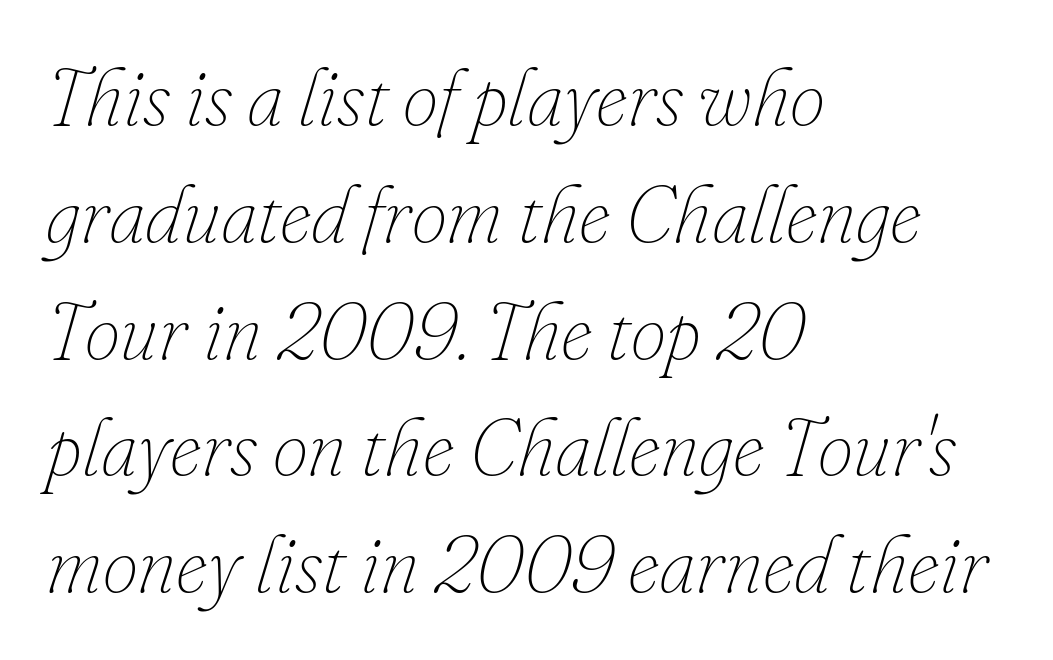
Q: Is the text bold? A: No.
Q: Is the text italic (slanted)? A: Yes, it leans right by about 16 degrees.
Q: Is the text underlined? A: No.
Q: How is the paragraph aligned? A: Left-aligned.
Q: Is the spacing between letters normal or unusually wide? A: Normal.
Q: Is the spacing between lines tight, normal or loose? A: Normal.
Q: Width (condensed, normal, or wide)? A: Normal.
Q: Stroke contrast? A: Low.
Q: x-height? A: Small.
Q: Monospaced? A: No.
